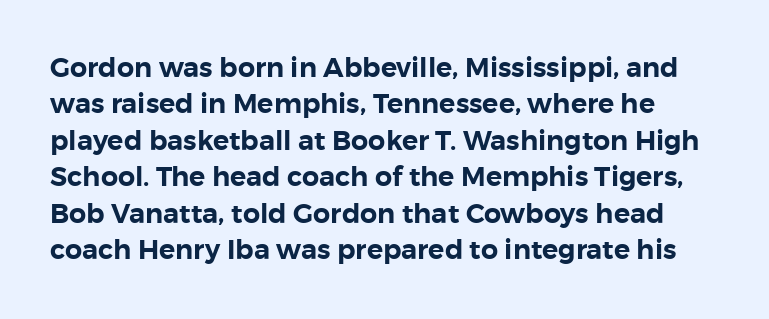
In terms of letterspacing, this is plain default setting. No italicization has been applied; the sample stays upright. This block has exactly the height ordinary leading produces. Quick note: underline off.
